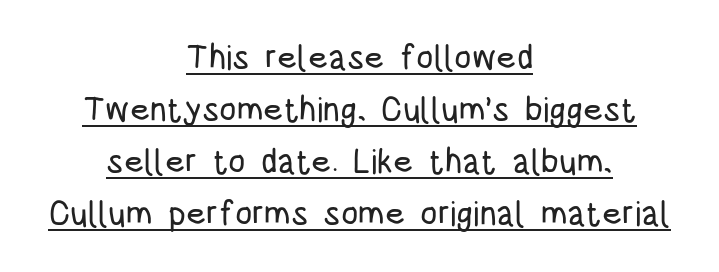
The image shows 34 px condensed sans-serif type, upright; set centered, normal line spacing (1.53x), normal letter spacing, underlined; low stroke contrast and a large x-height.
